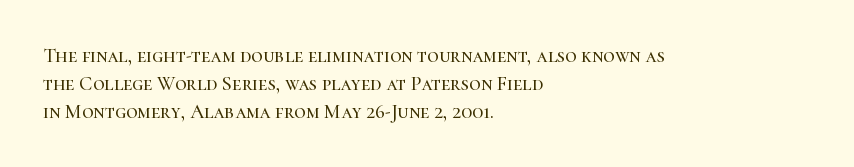
{"italic": "no", "underline": "no", "align": "left", "line_spacing": "normal", "line_spacing_ratio": 1.4, "letter_spacing": "normal", "letter_spacing_em": 0.0, "glyph_px": 20}
